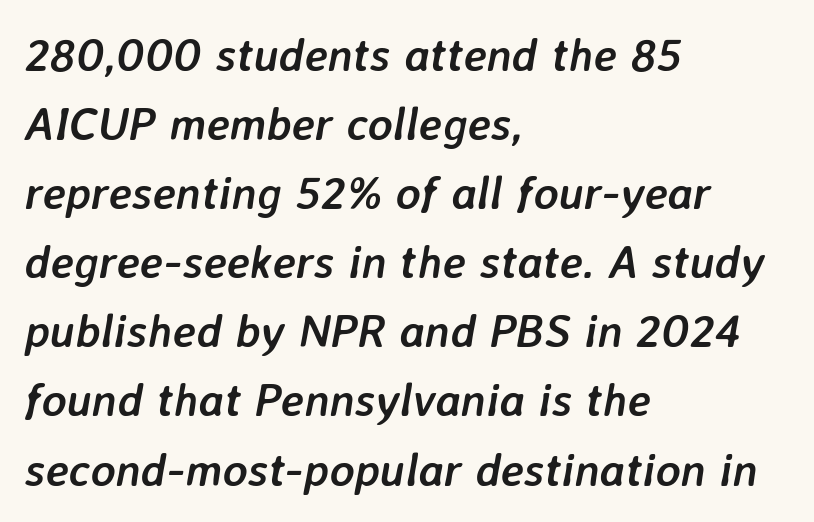
{"italic": "yes", "lean": "right", "slant_degrees": 7, "bold": "yes", "weight": "semibold", "width": "normal", "stroke_contrast": "low", "x_height": "medium", "monospaced": "no", "underline": "no", "align": "left", "line_spacing": "normal", "line_spacing_ratio": 1.47, "letter_spacing": "normal", "letter_spacing_em": 0.0, "glyph_px": 47}
